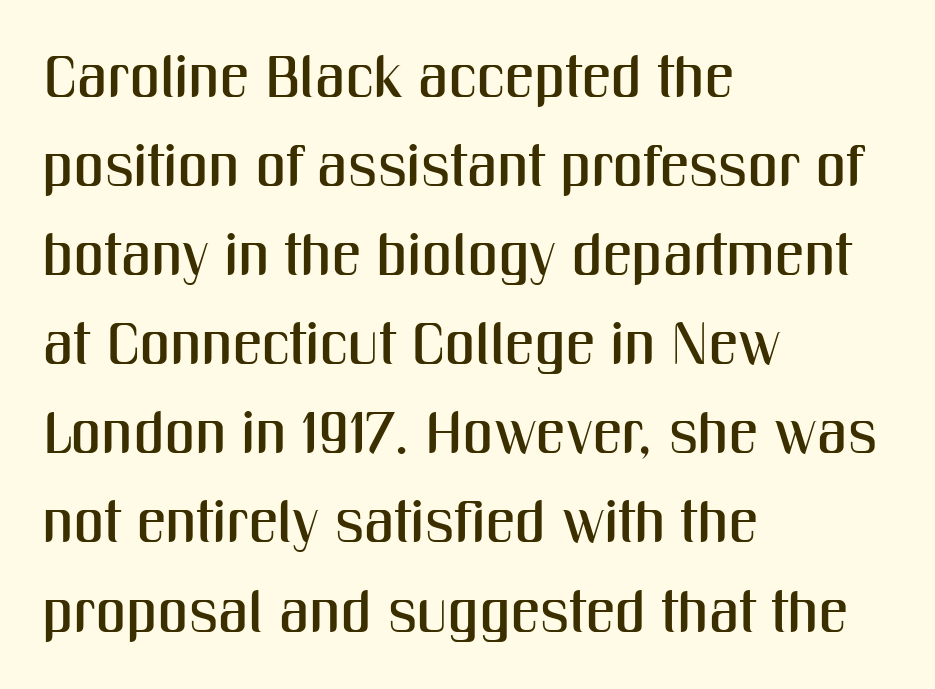
Unlike italic type, these characters show no tilt at all. A typesetter would call this leading conventional body-copy spacing. Plain, unruled lines of type. No feet cap the strokes, marking this as sans-serif type. Character widths vary here, with narrow letters taking less room than wide ones. Horizontal alignment here is leftward, the default for most running prose.
